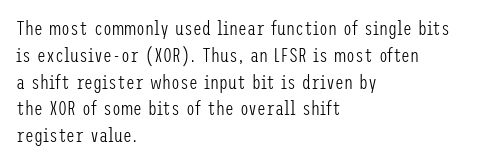
Q: Is the text bold? A: No.
Q: Is the text italic (slanted)? A: No, it is upright.
Q: Is the text underlined? A: No.
Q: How is the paragraph aligned? A: Left-aligned.
Q: Is the spacing between letters normal or unusually wide? A: Normal.
Q: Is the spacing between lines tight, normal or loose? A: Normal.
